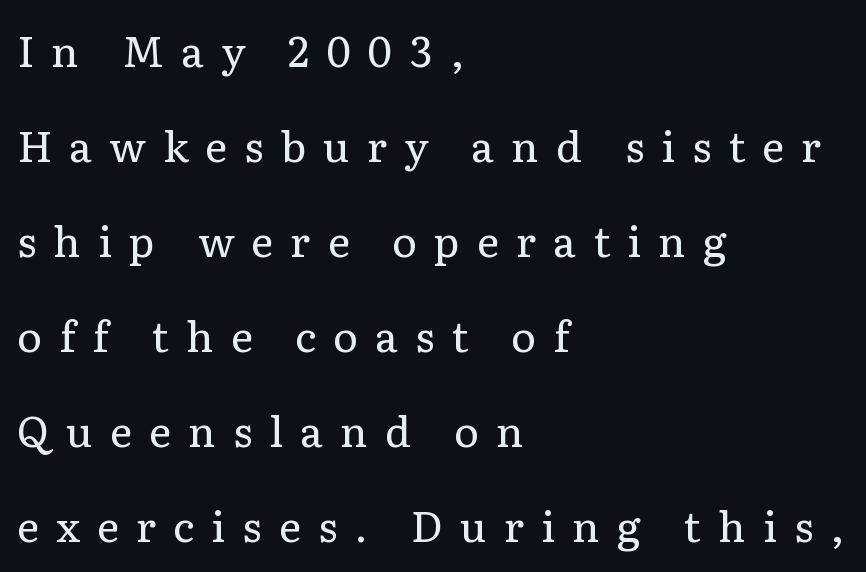
{"serif": "yes", "italic": "no", "bold": "no", "weight": "regular", "width": "normal", "stroke_contrast": "low", "x_height": "medium", "monospaced": "no", "underline": "no", "align": "left", "line_spacing": "loose", "line_spacing_ratio": 2.26, "letter_spacing": "wide", "letter_spacing_em": 0.41, "glyph_px": 42}
